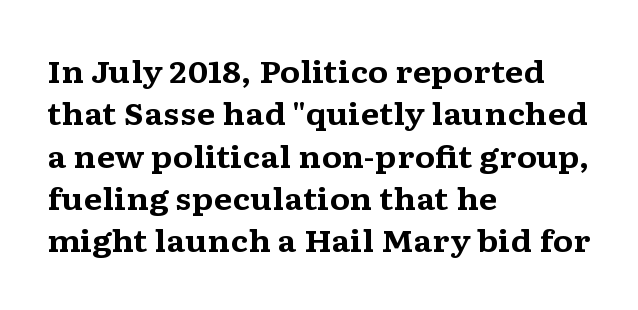
{"serif": "yes", "italic": "no", "bold": "yes", "weight": "bold", "width": "wide", "stroke_contrast": "medium", "x_height": "medium", "monospaced": "no", "underline": "no", "align": "left", "line_spacing": "normal", "line_spacing_ratio": 1.41, "letter_spacing": "normal", "letter_spacing_em": 0.0, "glyph_px": 30}
